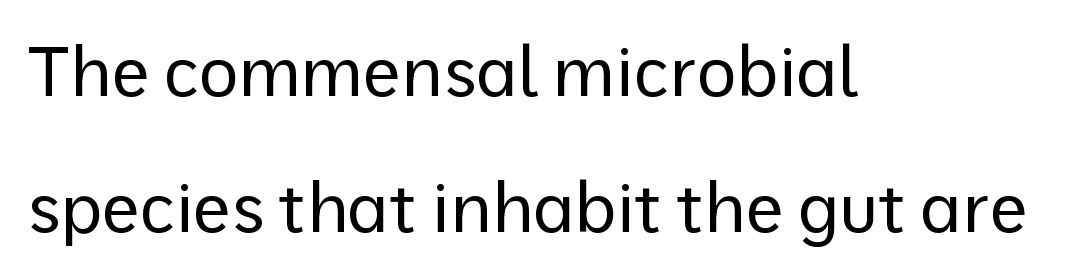
Q: Is the text bold? A: No.
Q: Is the text italic (slanted)? A: No, it is upright.
Q: Is the typeface a serif or a sans-serif typeface? A: Sans-serif.
Q: Is the text underlined? A: No.
Q: How is the paragraph aligned? A: Left-aligned.
Q: Is the spacing between letters normal or unusually wide? A: Normal.
Q: Is the spacing between lines tight, normal or loose? A: Loose.
Q: Width (condensed, normal, or wide)? A: Normal.
Q: Stroke contrast? A: Low.
Q: x-height? A: Medium.
Q: Monospaced? A: No.
